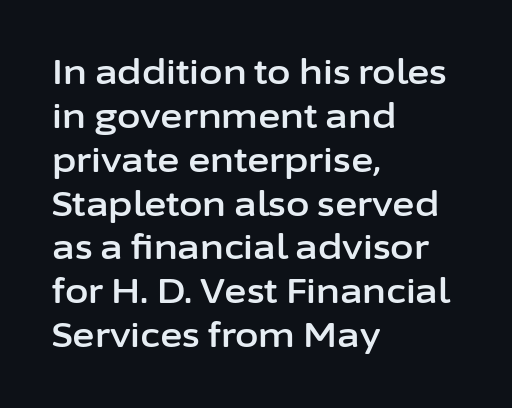
Q: Is the text italic (slanted)? A: No, it is upright.
Q: Is the typeface a serif or a sans-serif typeface? A: Sans-serif.
Q: Is the text underlined? A: No.
Q: How is the paragraph aligned? A: Left-aligned.
Q: Is the spacing between letters normal or unusually wide? A: Normal.
Q: Is the spacing between lines tight, normal or loose? A: Normal.
Q: Width (condensed, normal, or wide)? A: Normal.
Q: Stroke contrast? A: Low.
Q: x-height? A: Medium.
Q: Monospaced? A: No.
